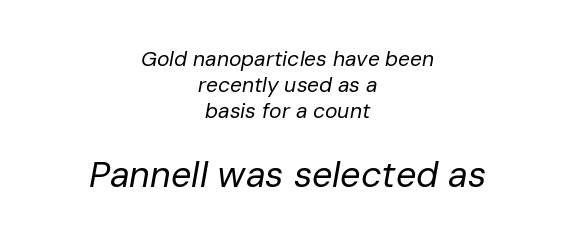
Q: Is the text bold? A: No.
Q: Is the text italic (slanted)? A: Yes, it leans right by about 10 degrees.
Q: Is the text underlined? A: No.
Q: How is the paragraph aligned? A: Centered.
Q: Is the spacing between letters normal or unusually wide? A: Normal.
Q: Which block of text is set in a larger size, the first (top) or the second (bottom)? A: The second (bottom) one.
Q: Width (condensed, normal, or wide)? A: Normal.
Q: Stroke contrast? A: Low.
Q: x-height? A: Medium.
Q: Monospaced? A: No.
